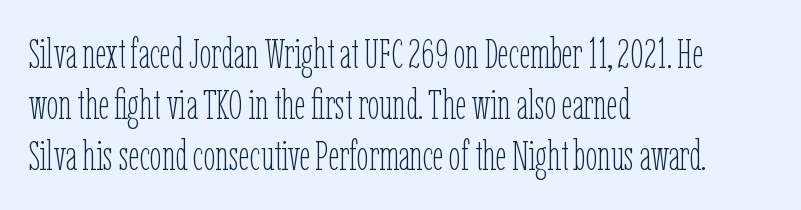
Q: Is the text bold? A: No.
Q: Is the text italic (slanted)? A: No, it is upright.
Q: Is the text underlined? A: No.
Q: How is the paragraph aligned? A: Left-aligned.
Q: Is the spacing between letters normal or unusually wide? A: Normal.
Q: Width (condensed, normal, or wide)? A: Condensed.
Q: Stroke contrast? A: Low.
Q: x-height? A: Medium.
Q: Monospaced? A: No.
